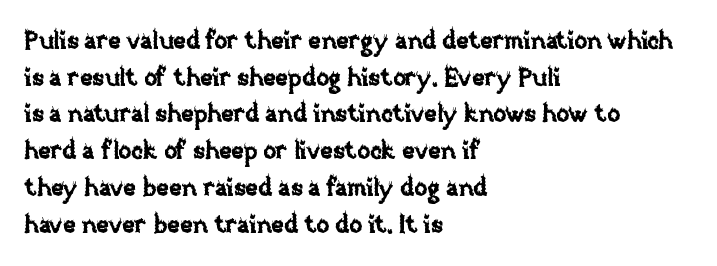
Q: Is the text italic (slanted)? A: No, it is upright.
Q: Is the text underlined? A: No.
Q: How is the paragraph aligned? A: Left-aligned.
Q: Is the spacing between letters normal or unusually wide? A: Normal.
Q: Is the spacing between lines tight, normal or loose? A: Normal.
